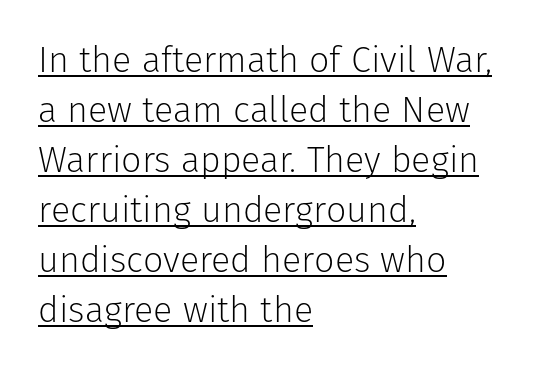
Q: Is the text bold? A: No.
Q: Is the text italic (slanted)? A: No, it is upright.
Q: Is the typeface a serif or a sans-serif typeface? A: Sans-serif.
Q: Is the text underlined? A: Yes.
Q: How is the paragraph aligned? A: Left-aligned.
Q: Is the spacing between letters normal or unusually wide? A: Normal.
Q: Is the spacing between lines tight, normal or loose? A: Normal.
Q: Width (condensed, normal, or wide)? A: Normal.
Q: Stroke contrast? A: Low.
Q: x-height? A: Medium.
Q: Monospaced? A: No.
